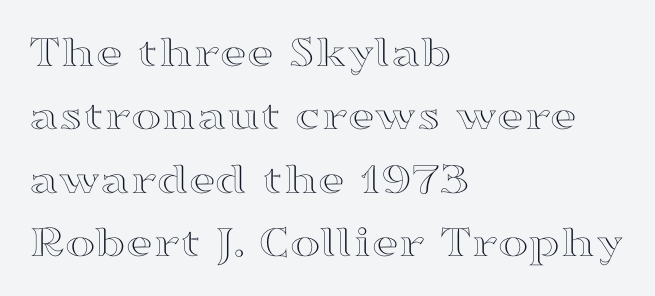
{"italic": "no", "width": "wide", "x_height": "medium", "monospaced": "no", "underline": "no", "align": "left", "line_spacing": "normal", "line_spacing_ratio": 1.38, "letter_spacing": "normal", "letter_spacing_em": 0.0, "glyph_px": 46}
